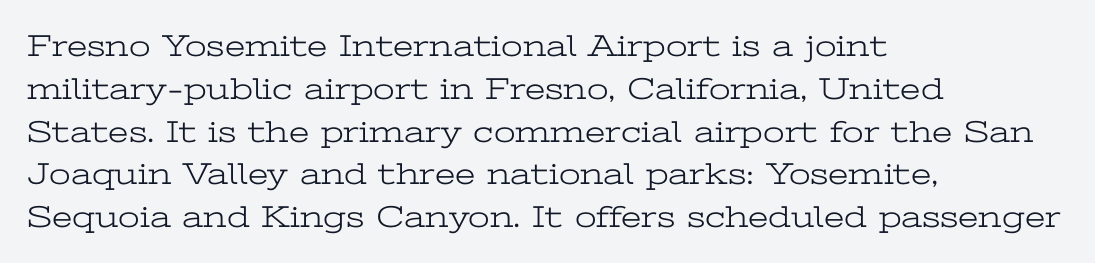
Q: Is the text bold? A: No.
Q: Is the text italic (slanted)? A: No, it is upright.
Q: Is the typeface a serif or a sans-serif typeface? A: Serif.
Q: Is the text underlined? A: No.
Q: How is the paragraph aligned? A: Left-aligned.
Q: Is the spacing between letters normal or unusually wide? A: Normal.
Q: Is the spacing between lines tight, normal or loose? A: Normal.
Q: Width (condensed, normal, or wide)? A: Wide.
Q: Stroke contrast? A: Low.
Q: x-height? A: Medium.
Q: Monospaced? A: No.
